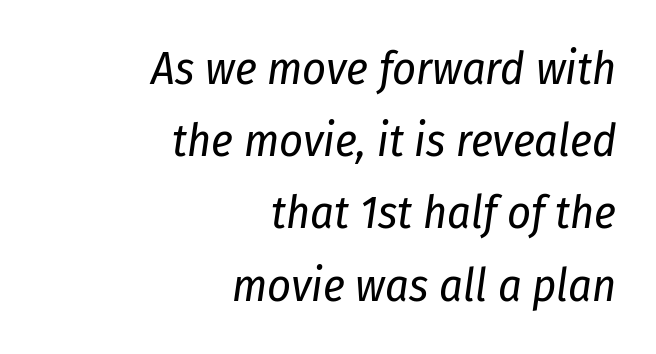
Q: Is the text bold? A: No.
Q: Is the text italic (slanted)? A: Yes, it leans right by about 8 degrees.
Q: Is the text underlined? A: No.
Q: How is the paragraph aligned? A: Right-aligned.
Q: Is the spacing between letters normal or unusually wide? A: Normal.
Q: Is the spacing between lines tight, normal or loose? A: Normal.
Q: Width (condensed, normal, or wide)? A: Condensed.
Q: Stroke contrast? A: Low.
Q: x-height? A: Medium.
Q: Monospaced? A: No.
